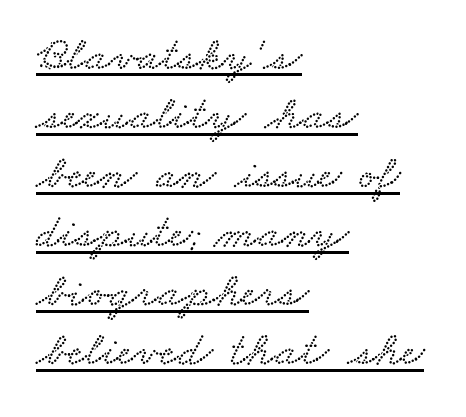
{"width": "wide", "stroke_contrast": "low", "x_height": "small", "monospaced": "no", "underline": "yes", "align": "left", "line_spacing_ratio": 1.23, "letter_spacing": "normal", "letter_spacing_em": 0.0, "glyph_px": 48}
